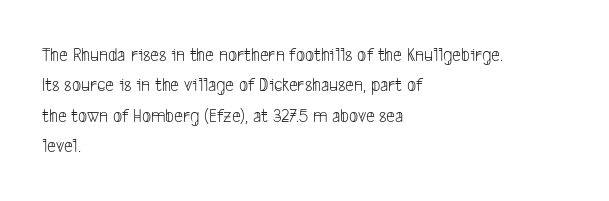
{"bold": "no", "underline": "no", "align": "left", "line_spacing": "normal", "line_spacing_ratio": 1.52, "letter_spacing": "normal", "letter_spacing_em": 0.0, "glyph_px": 20}
